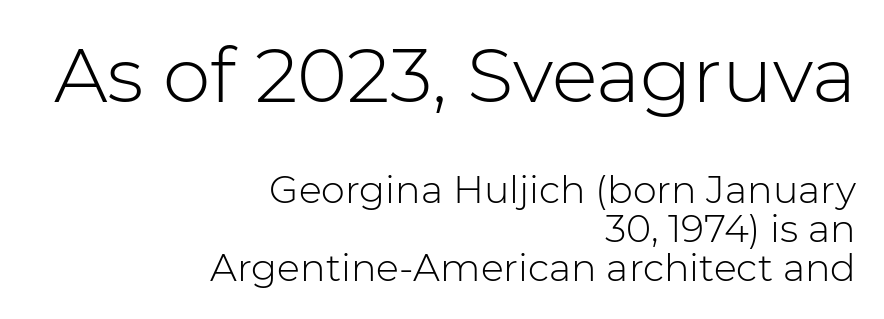
The glyphs are unaccompanied by any horizontal stroke below them. The emphasis by scale lands on block number one, above. When letters stand straight like this, we call the style roman or upright. The compositor pushed each line to the right boundary.
